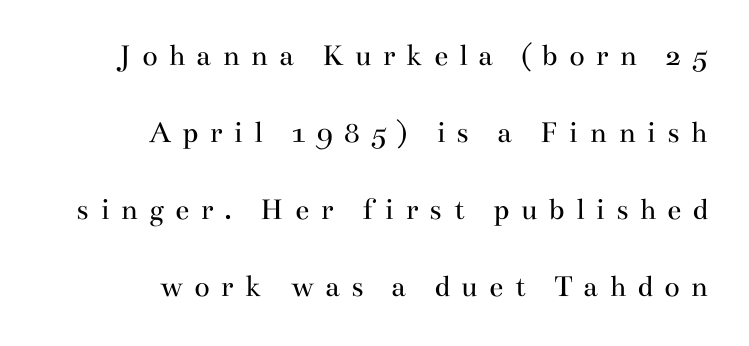
Bare-footed words on every line. Here the designer chose a conventional face with non-uniform glyph widths. When letters stand straight like this, we call the style roman or upright. Nothing heavy about these letters — not bold at all.
